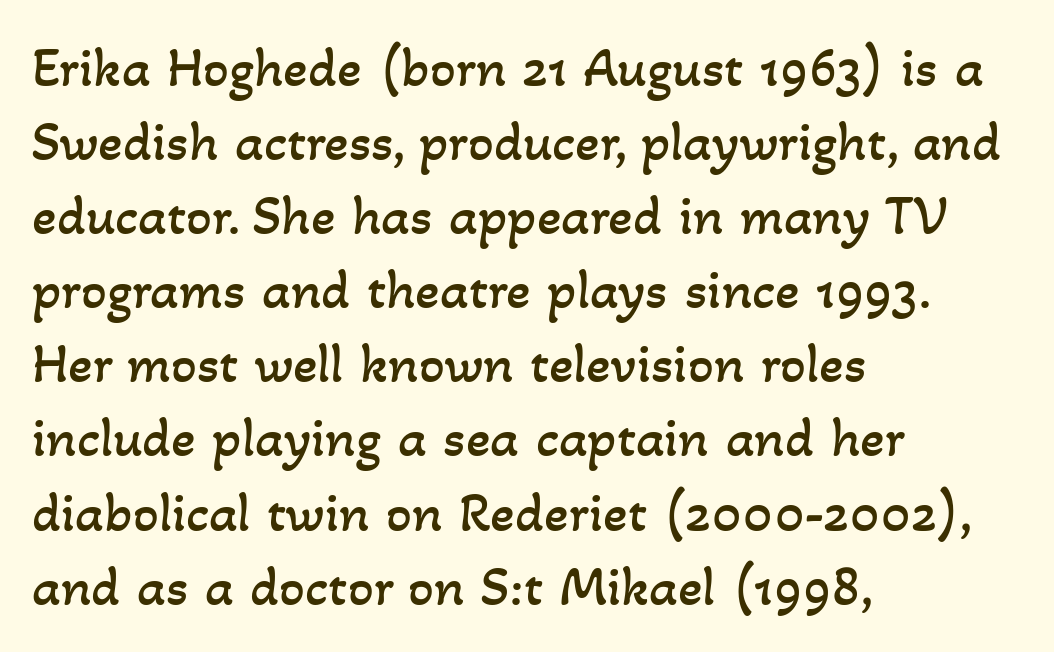
Q: Is the text bold? A: No.
Q: Is the text underlined? A: No.
Q: How is the paragraph aligned? A: Left-aligned.
Q: Is the spacing between letters normal or unusually wide? A: Normal.
Q: Is the spacing between lines tight, normal or loose? A: Normal.
Q: Width (condensed, normal, or wide)? A: Normal.
Q: Stroke contrast? A: Low.
Q: x-height? A: Small.
Q: Monospaced? A: No.
